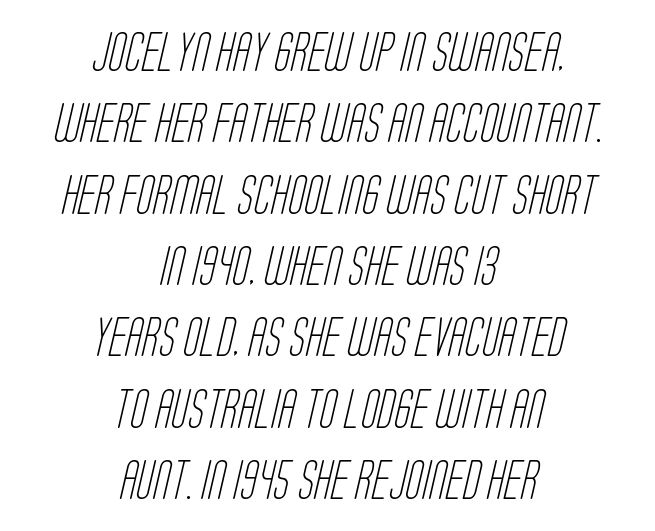
Q: Is the text bold? A: No.
Q: Is the typeface a serif or a sans-serif typeface? A: Sans-serif.
Q: Is the text underlined? A: No.
Q: How is the paragraph aligned? A: Centered.
Q: Is the spacing between letters normal or unusually wide? A: Normal.
Q: Width (condensed, normal, or wide)? A: Condensed.
Q: Stroke contrast? A: Low.
Q: x-height? A: Large.
Q: Monospaced? A: No.
